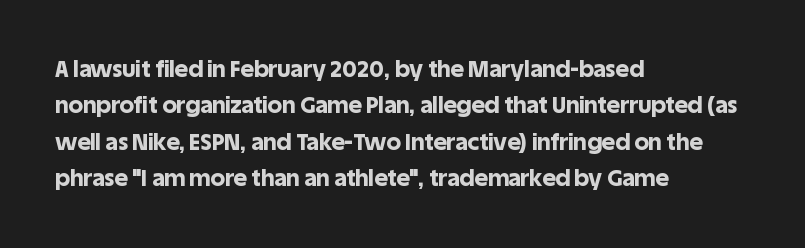
The text block is weighted toward the left margin, trailing off unevenly rightward. These lines carry a lot of weight — the face is fully bold. The letters stand upright; this is a roman face. Each row of text sits above clean, open space. This rendering leaves character spacing at its baseline value.
